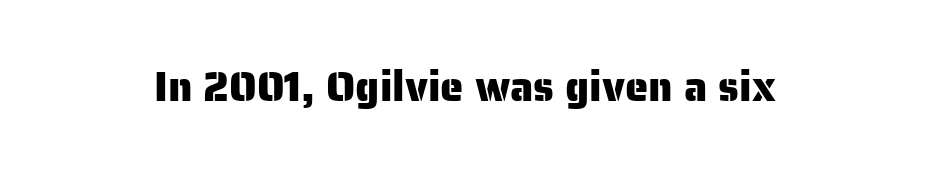
{"serif": "no", "italic": "no", "width": "normal", "stroke_contrast": "low", "x_height": "medium", "monospaced": "no", "underline": "no", "letter_spacing": "normal", "letter_spacing_em": 0.0, "glyph_px": 42}
